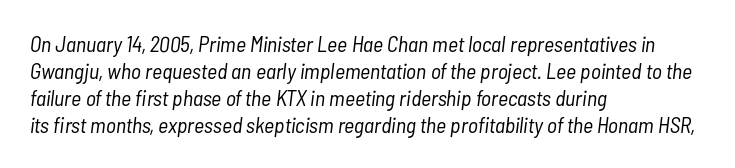
Q: Is the text bold? A: No.
Q: Is the text italic (slanted)? A: Yes, it leans right by about 7 degrees.
Q: Is the text underlined? A: No.
Q: How is the paragraph aligned? A: Left-aligned.
Q: Is the spacing between letters normal or unusually wide? A: Normal.
